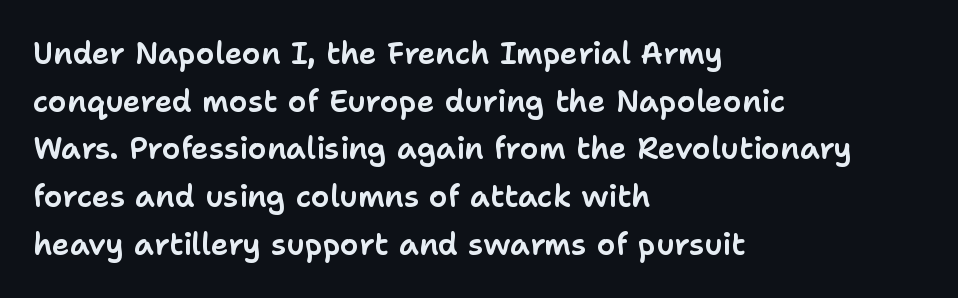
The letterforms sit shoulder to shoulder at normal distance. This is roman type, the default non-slanted kind. Stroke terminals: plain, sans-serif. This block has exactly the height ordinary leading produces. The passage shown is not underscored anywhere. A typesetter would call this proportional, since set widths differ per character.
